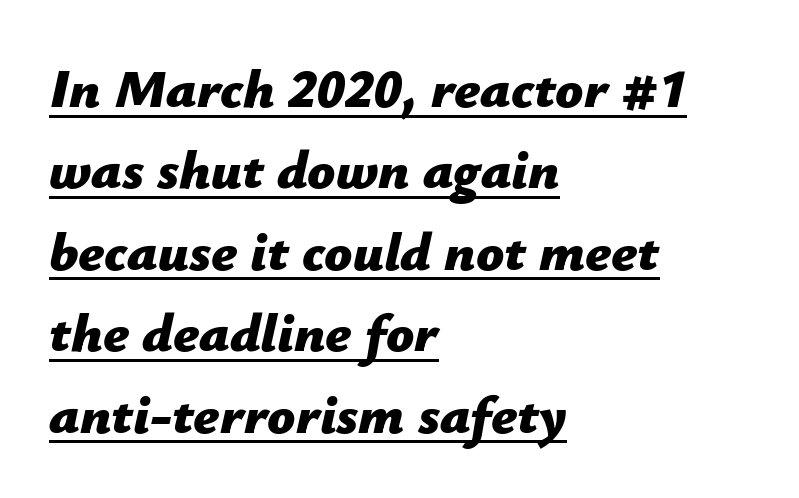
Q: Is the text bold? A: Yes.
Q: Is the text italic (slanted)? A: Yes, it leans right by about 12 degrees.
Q: Is the text underlined? A: Yes.
Q: How is the paragraph aligned? A: Left-aligned.
Q: Is the spacing between letters normal or unusually wide? A: Normal.
Q: Is the spacing between lines tight, normal or loose? A: Normal.
Q: Width (condensed, normal, or wide)? A: Normal.
Q: Stroke contrast? A: Low.
Q: x-height? A: Medium.
Q: Monospaced? A: No.
